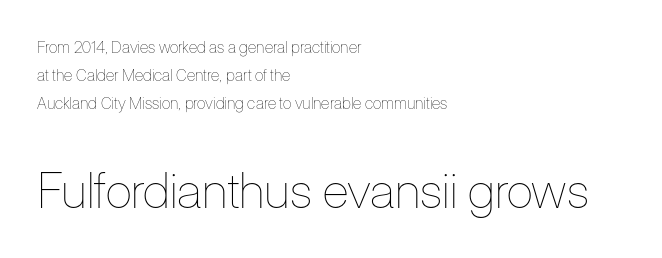
Q: Is the text bold? A: No.
Q: Is the text italic (slanted)? A: No, it is upright.
Q: Is the text underlined? A: No.
Q: How is the paragraph aligned? A: Left-aligned.
Q: Is the spacing between letters normal or unusually wide? A: Normal.
Q: Which block of text is set in a larger size, the first (top) or the second (bottom)? A: The second (bottom) one.
Q: Width (condensed, normal, or wide)? A: Condensed.
Q: Stroke contrast? A: Low.
Q: x-height? A: Medium.
Q: Monospaced? A: No.
